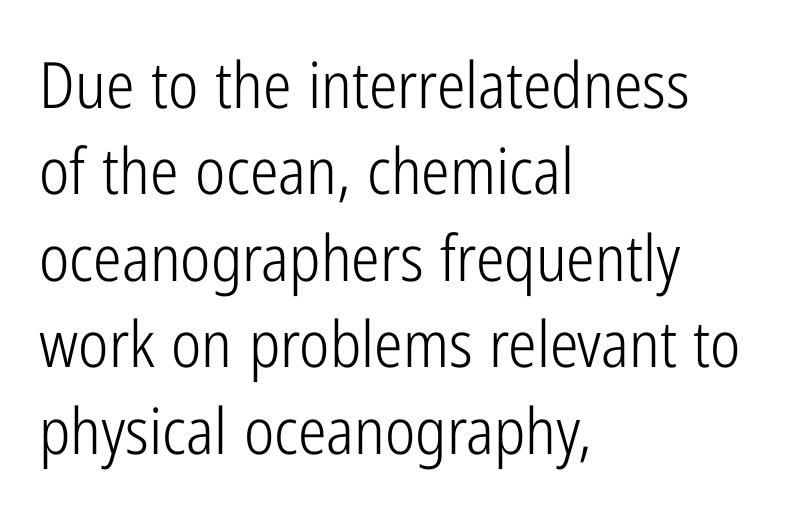
The image shows 64 px light, condensed sans-serif type, upright; set left-aligned, normal line spacing (1.35x), normal letter spacing, not underlined; low stroke contrast and a medium x-height.
